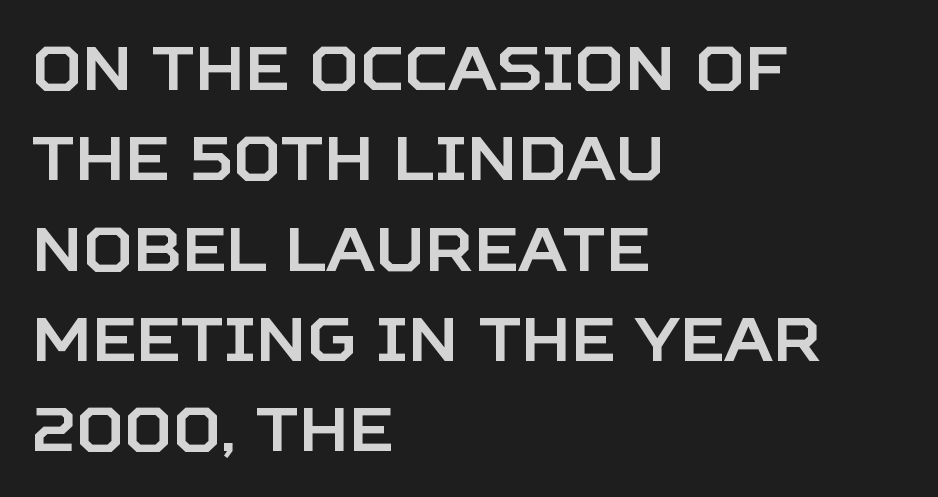
Q: Is the text italic (slanted)? A: No, it is upright.
Q: Is the typeface a serif or a sans-serif typeface? A: Sans-serif.
Q: Is the text underlined? A: No.
Q: How is the paragraph aligned? A: Left-aligned.
Q: Is the spacing between letters normal or unusually wide? A: Normal.
Q: Is the spacing between lines tight, normal or loose? A: Normal.
Q: Width (condensed, normal, or wide)? A: Normal.
Q: Stroke contrast? A: Low.
Q: x-height? A: Large.
Q: Monospaced? A: No.
